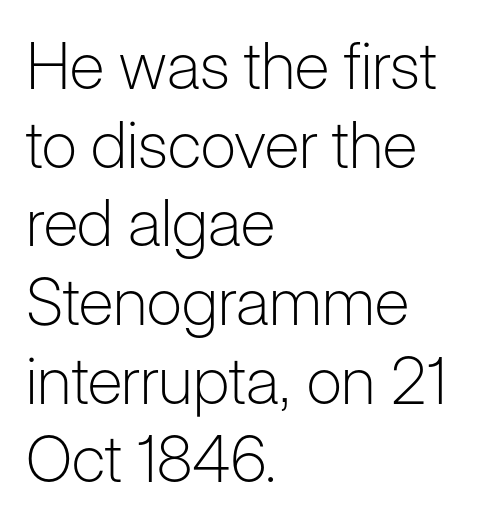
The image shows 65 px light sans-serif type, upright; set left-aligned, line spacing 1.21x, normal letter spacing, not underlined; low stroke contrast and a medium x-height.
